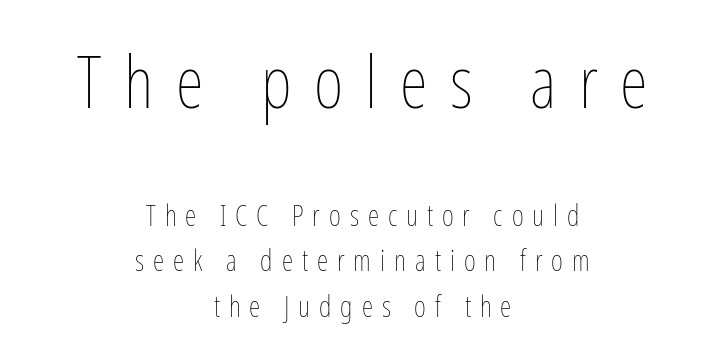
The image shows 72 px thin, condensed type, upright; set centered, normal line spacing (1.57x), unusually wide letter spacing (+0.31 em), not underlined; the first (top) block is 2.48x larger; low stroke contrast and a medium x-height.
